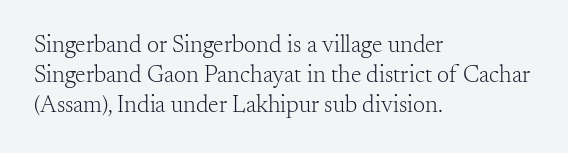
The image shows 24 px text type, upright; set left-aligned, line spacing 1.24x, normal letter spacing, not underlined.
